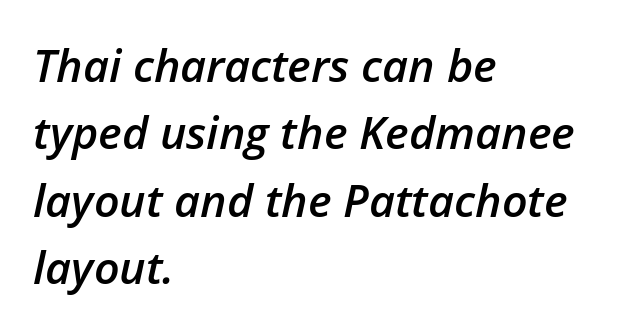
The image shows 45 px semibold type, italic (leaning right); set left-aligned, normal line spacing (1.5x), normal letter spacing, not underlined; low stroke contrast and a medium x-height.
